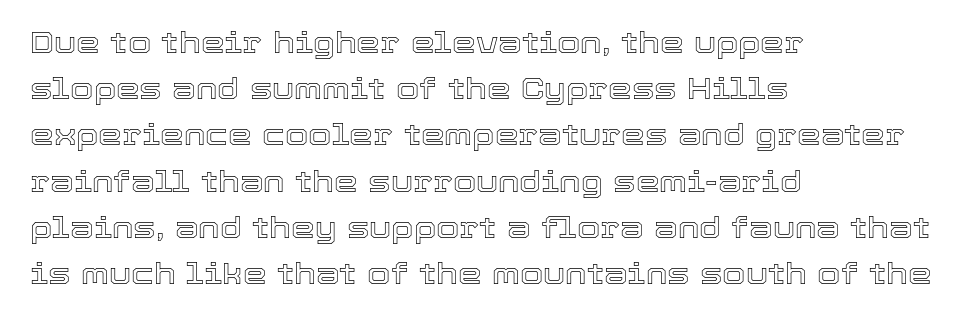
The image shows 30 px text type, upright; set left-aligned, normal line spacing (1.54x), normal letter spacing, not underlined; a medium x-height.
